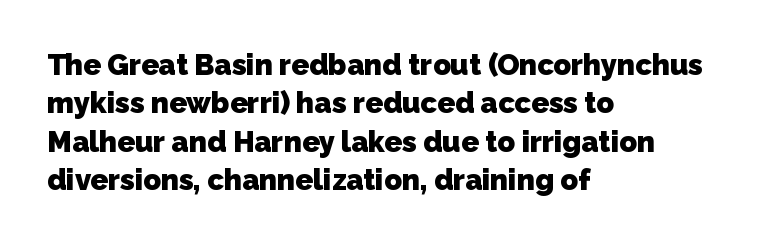
Q: Is the text bold? A: Yes.
Q: Is the typeface a serif or a sans-serif typeface? A: Sans-serif.
Q: Is the text underlined? A: No.
Q: How is the paragraph aligned? A: Left-aligned.
Q: Is the spacing between letters normal or unusually wide? A: Normal.
Q: Is the spacing between lines tight, normal or loose? A: Normal.
Q: Width (condensed, normal, or wide)? A: Normal.
Q: Stroke contrast? A: Low.
Q: x-height? A: Medium.
Q: Monospaced? A: No.
